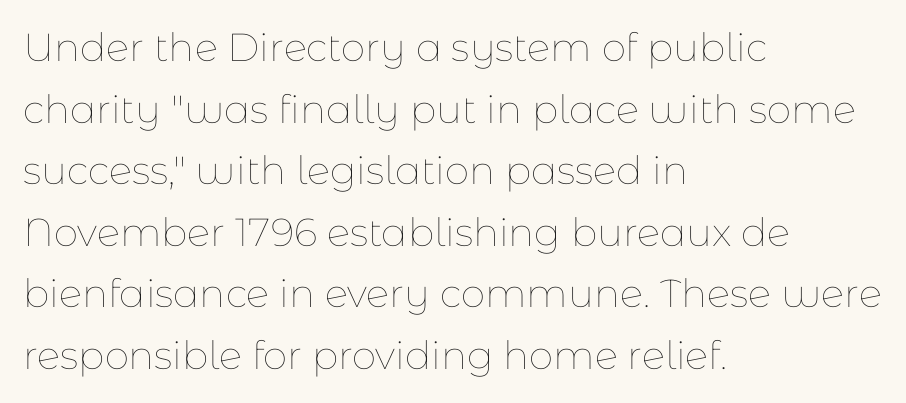
Vertical spacing — default. The lines in this sample share a left origin and differ only in where they stop. Each letter keeps its own natural width here, so spacing adapts to shape. Heft: none added — not bold. The lettering holds an erect, upright posture throughout.
